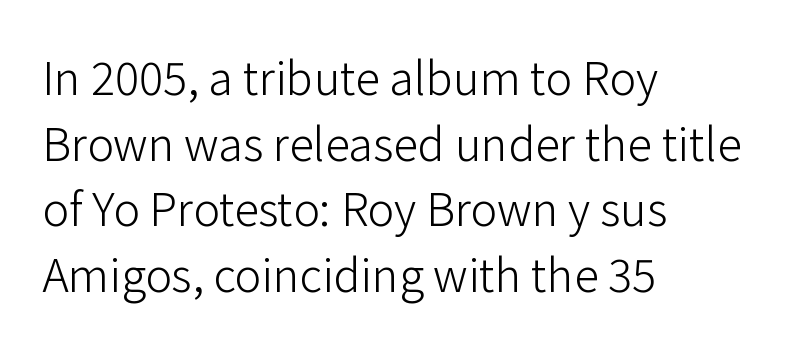
Q: Is the text bold? A: No.
Q: Is the text italic (slanted)? A: No, it is upright.
Q: Is the typeface a serif or a sans-serif typeface? A: Sans-serif.
Q: Is the text underlined? A: No.
Q: How is the paragraph aligned? A: Left-aligned.
Q: Is the spacing between letters normal or unusually wide? A: Normal.
Q: Is the spacing between lines tight, normal or loose? A: Normal.
Q: Width (condensed, normal, or wide)? A: Normal.
Q: Stroke contrast? A: Low.
Q: x-height? A: Medium.
Q: Monospaced? A: No.
